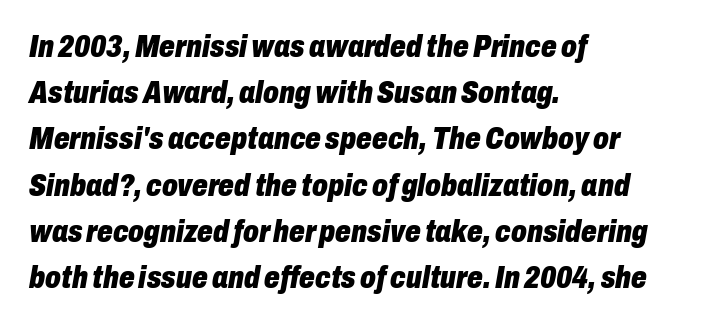
{"italic": "yes", "lean": "right", "slant_degrees": 10, "bold": "yes", "weight": "heavy", "width": "condensed", "stroke_contrast": "low", "x_height": "medium", "monospaced": "no", "underline": "no", "align": "left", "line_spacing": "normal", "line_spacing_ratio": 1.49, "letter_spacing": "normal", "letter_spacing_em": 0.0, "glyph_px": 31}
